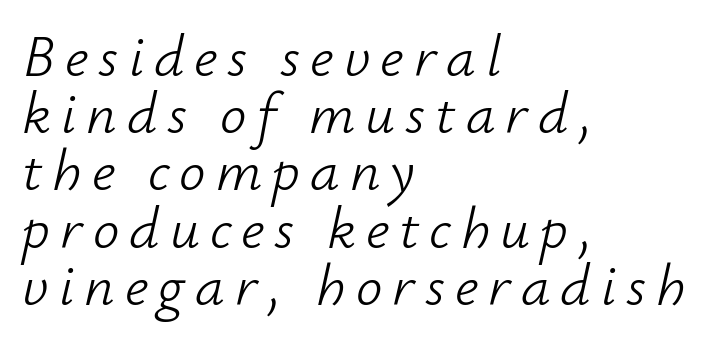
{"italic": "yes", "lean": "right", "slant_degrees": 12, "bold": "no", "weight": "light", "width": "normal", "stroke_contrast": "low", "x_height": "small", "monospaced": "no", "underline": "no", "align": "left", "line_spacing": "tight", "line_spacing_ratio": 0.97, "glyph_px": 59}
